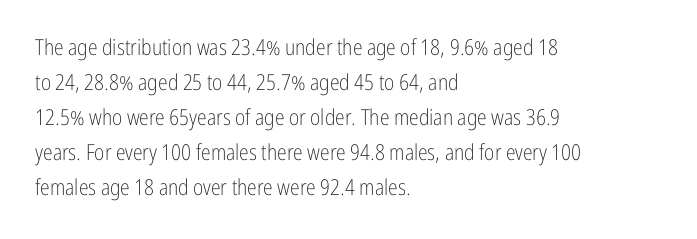
The image shows 22 px text type, upright; set left-aligned, normal line spacing (1.59x), normal letter spacing, not underlined.
